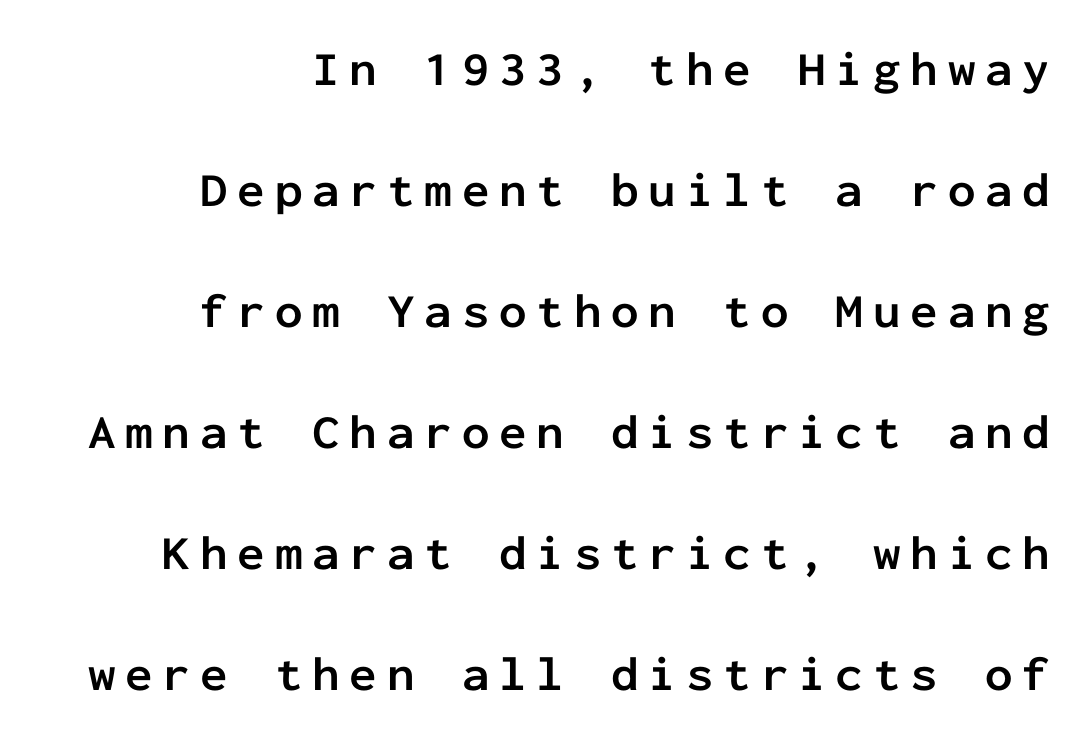
{"serif": "no", "italic": "no", "bold": "yes", "weight": "semibold", "width": "normal", "stroke_contrast": "low", "x_height": "medium", "monospaced": "yes", "underline": "no", "align": "right", "line_spacing": "loose", "line_spacing_ratio": 2.47, "letter_spacing": "wide", "letter_spacing_em": 0.2, "glyph_px": 49}
